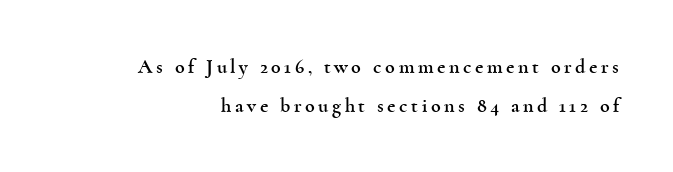
Q: Is the text italic (slanted)? A: No, it is upright.
Q: Is the text underlined? A: No.
Q: Is the spacing between lines tight, normal or loose? A: Loose.
